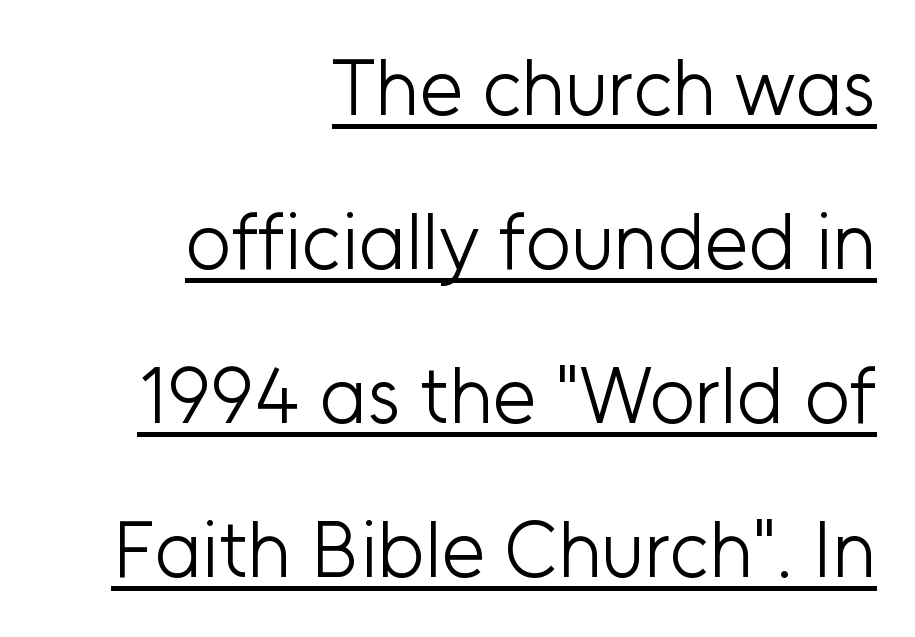
The image shows 79 px light sans-serif type, upright; set right-aligned, loose line spacing (1.95x), normal letter spacing, underlined; low stroke contrast and a medium x-height.
